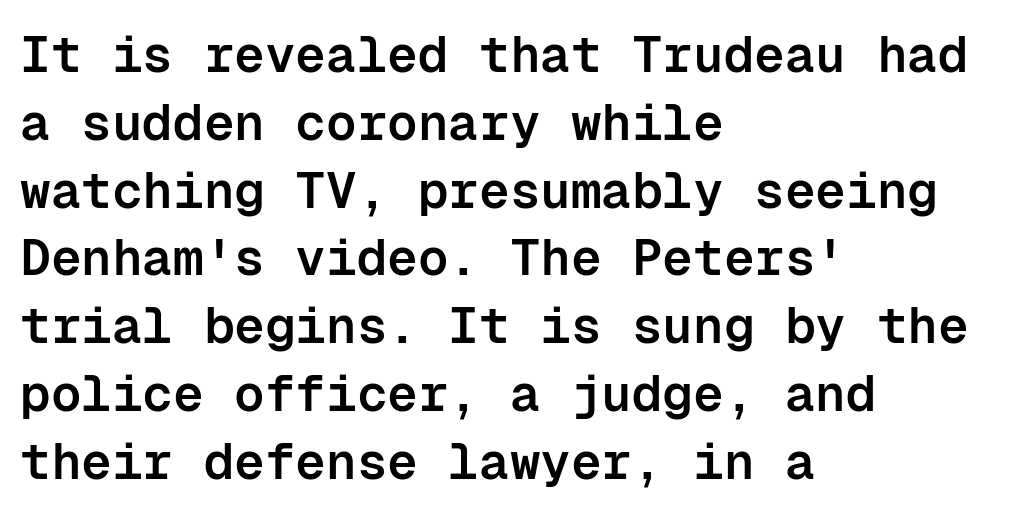
The image shows 51 px semibold sans-serif type, upright, monospaced; set left-aligned, normal line spacing (1.33x), normal letter spacing, not underlined; low stroke contrast and a medium x-height.
